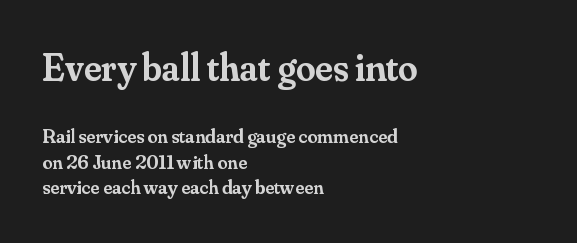
The image shows 39 px semibold serif type, upright; set left-aligned, normal line spacing (1.28x), normal letter spacing, not underlined; the first (top) block is 1.95x larger; medium stroke contrast and a small x-height.
